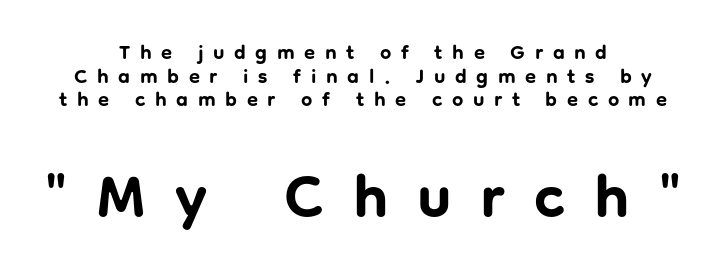
The emphasis by scale lands on block number two, below. The string is rendered with underlining switched off. Spacing between characters has been opened up far beyond the box default. The setting favours the middle, as headings and verse often do.
